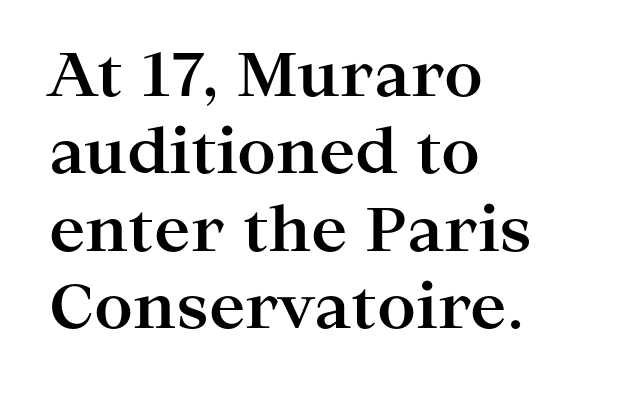
The image shows 61 px bold, wide serif type, upright; set left-aligned, normal line spacing (1.27x), normal letter spacing, not underlined; high stroke contrast and a medium x-height.
